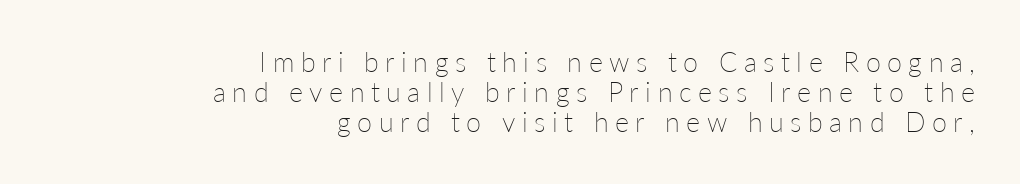
Q: Is the text bold? A: No.
Q: Is the text italic (slanted)? A: No, it is upright.
Q: Is the text underlined? A: No.
Q: How is the paragraph aligned? A: Right-aligned.
Q: Is the spacing between letters normal or unusually wide? A: Unusually wide.
Q: Is the spacing between lines tight, normal or loose? A: Tight.
